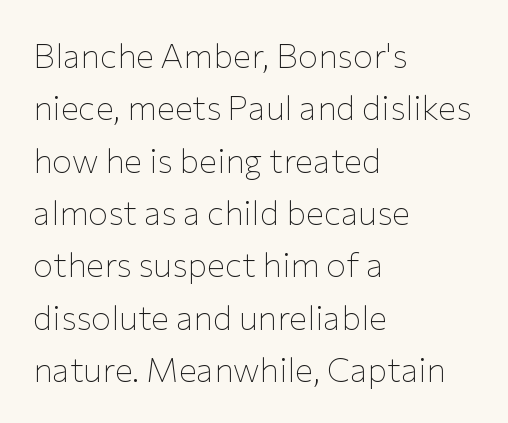
{"serif": "no", "italic": "no", "bold": "no", "weight": "thin", "width": "normal", "stroke_contrast": "low", "x_height": "medium", "monospaced": "no", "underline": "no", "align": "left", "line_spacing": "normal", "line_spacing_ratio": 1.54, "letter_spacing": "normal", "letter_spacing_em": 0.0, "glyph_px": 34}
